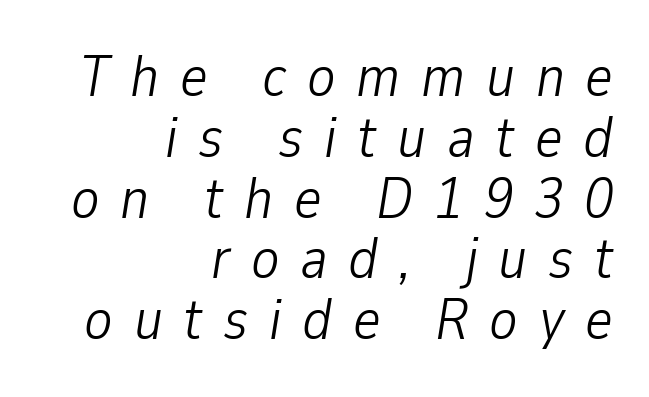
Q: Is the text bold? A: No.
Q: Is the text italic (slanted)? A: Yes, it leans right by about 9 degrees.
Q: Is the text underlined? A: No.
Q: How is the paragraph aligned? A: Right-aligned.
Q: Is the spacing between letters normal or unusually wide? A: Unusually wide.
Q: Is the spacing between lines tight, normal or loose? A: Tight.
Q: Width (condensed, normal, or wide)? A: Condensed.
Q: Stroke contrast? A: Low.
Q: x-height? A: Medium.
Q: Monospaced? A: No.
